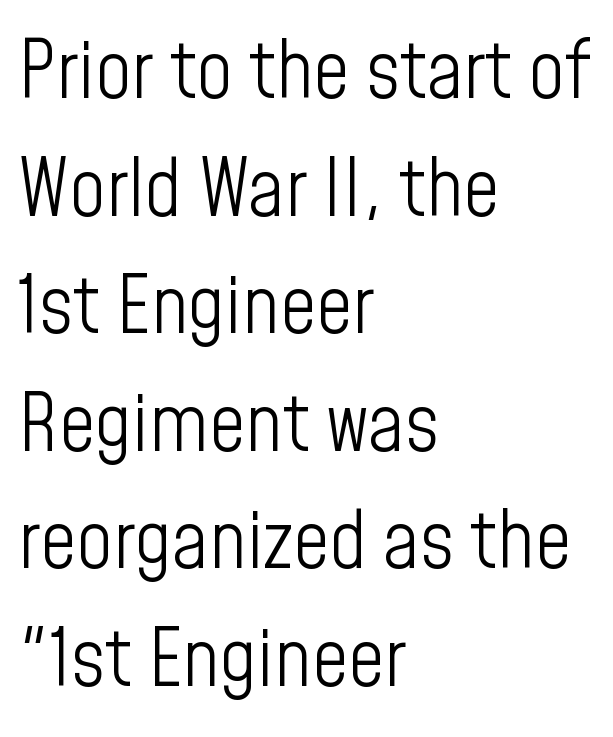
The image shows 80 px light, condensed sans-serif type, upright; set left-aligned, normal line spacing (1.47x), normal letter spacing, not underlined; low stroke contrast and a medium x-height.
